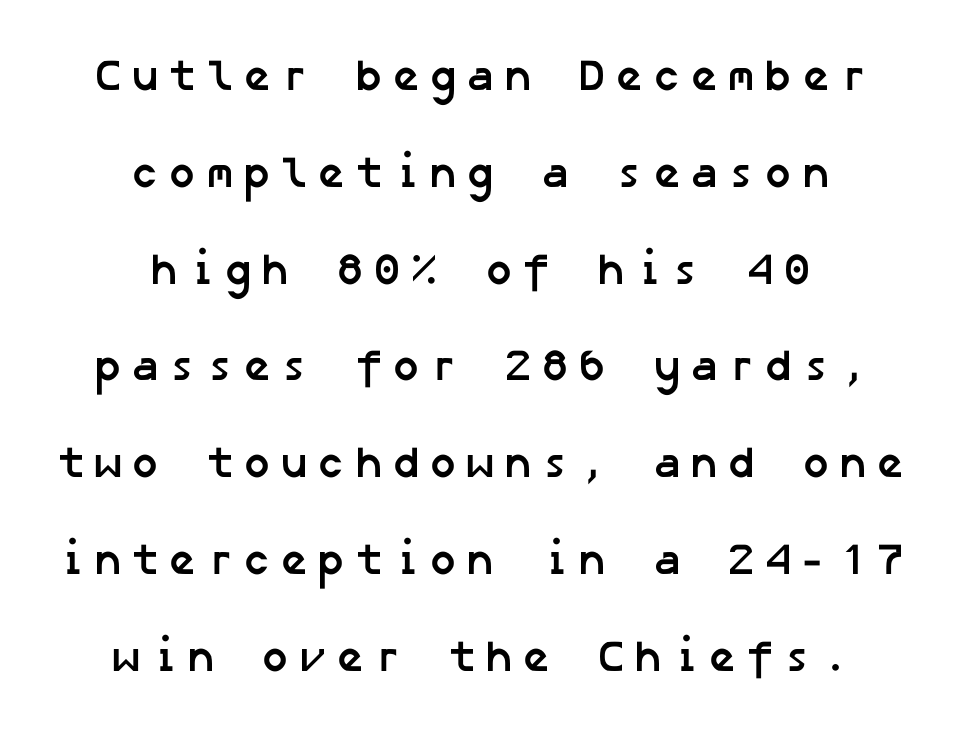
The image shows 44 px semibold sans-serif type; set centered, loose line spacing (2.2x), not underlined; low stroke contrast and a medium x-height.
